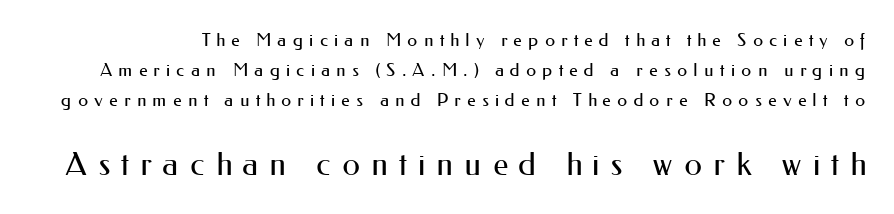
{"serif": "no", "italic": "no", "bold": "no", "weight": "regular", "width": "normal", "stroke_contrast": "medium", "x_height": "small", "monospaced": "no", "underline": "no", "line_spacing": "normal", "line_spacing_ratio": 1.68, "letter_spacing": "wide", "letter_spacing_em": 0.34, "larger_block": "second", "size_ratio": 1.78, "glyph_px": 32}
